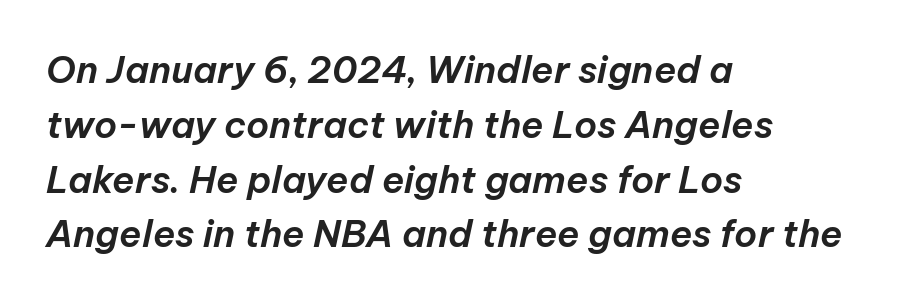
Q: Is the text italic (slanted)? A: Yes, it leans right by about 12 degrees.
Q: Is the text underlined? A: No.
Q: How is the paragraph aligned? A: Left-aligned.
Q: Is the spacing between letters normal or unusually wide? A: Normal.
Q: Is the spacing between lines tight, normal or loose? A: Normal.
Q: Width (condensed, normal, or wide)? A: Normal.
Q: Stroke contrast? A: Low.
Q: x-height? A: Medium.
Q: Monospaced? A: No.
